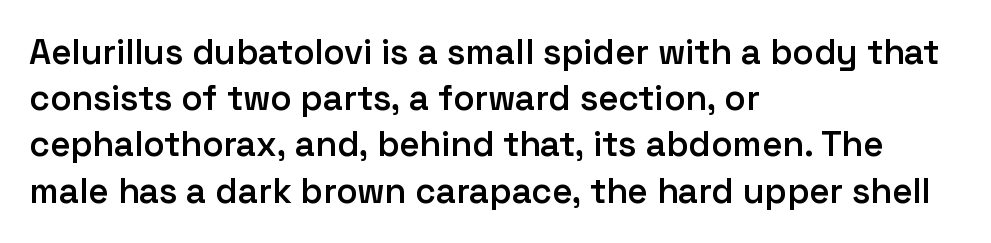
Q: Is the text bold? A: Semi-bold.
Q: Is the text italic (slanted)? A: No, it is upright.
Q: Is the typeface a serif or a sans-serif typeface? A: Sans-serif.
Q: Is the text underlined? A: No.
Q: How is the paragraph aligned? A: Left-aligned.
Q: Is the spacing between letters normal or unusually wide? A: Normal.
Q: Is the spacing between lines tight, normal or loose? A: Normal.
Q: Width (condensed, normal, or wide)? A: Normal.
Q: Stroke contrast? A: Low.
Q: x-height? A: Medium.
Q: Monospaced? A: No.
